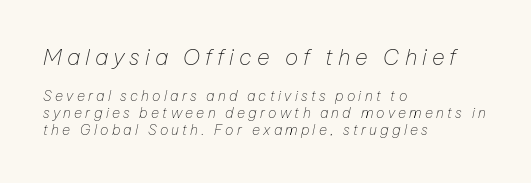
Q: Is the text bold? A: No.
Q: Is the text italic (slanted)? A: Yes, it leans right by about 12 degrees.
Q: Is the text underlined? A: No.
Q: How is the paragraph aligned? A: Left-aligned.
Q: Is the spacing between letters normal or unusually wide? A: Unusually wide.
Q: Which block of text is set in a larger size, the first (top) or the second (bottom)? A: The first (top) one.
